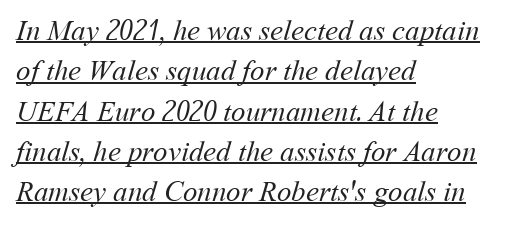
Q: Is the text bold? A: No.
Q: Is the text underlined? A: Yes.
Q: How is the paragraph aligned? A: Left-aligned.
Q: Is the spacing between letters normal or unusually wide? A: Normal.
Q: Is the spacing between lines tight, normal or loose? A: Normal.
Q: Width (condensed, normal, or wide)? A: Normal.
Q: Stroke contrast? A: Medium.
Q: x-height? A: Medium.
Q: Monospaced? A: No.
